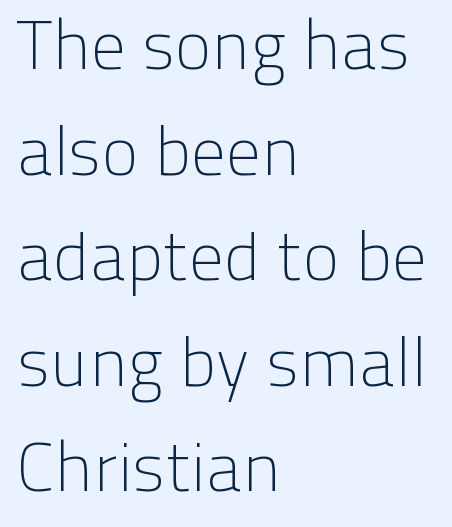
The rows are spaced the way most documents space them. The face used here is proportionally spaced, like ordinary book or web type. No extra tracking has been applied to these lines. Weight class: somewhere from thin through regular.
